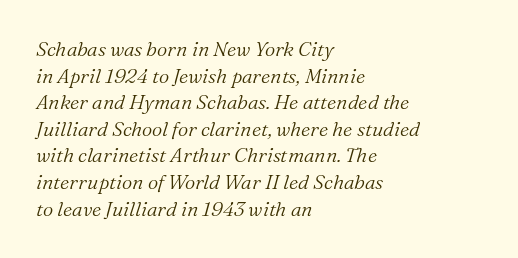
{"italic": "yes", "lean": "right", "slant_degrees": 16, "bold": "no", "underline": "no", "align": "left", "line_spacing": "normal", "line_spacing_ratio": 1.33, "letter_spacing": "normal", "letter_spacing_em": 0.0, "glyph_px": 20}
